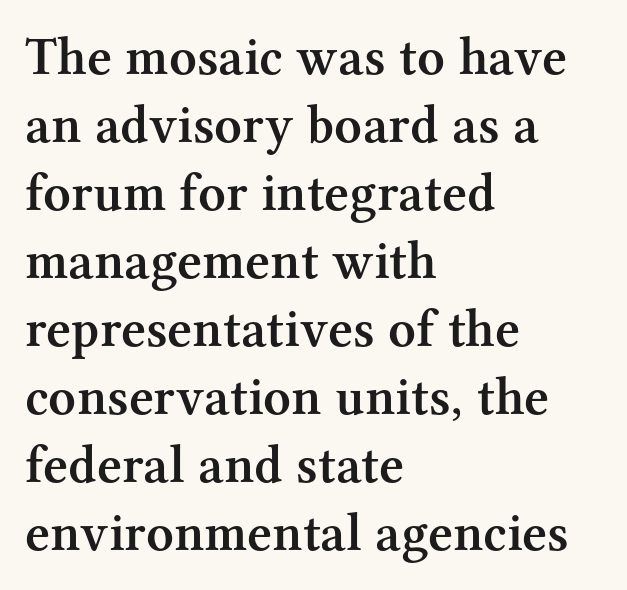
{"serif": "yes", "italic": "no", "bold": "semi", "weight": "semibold", "width": "normal", "stroke_contrast": "medium", "x_height": "medium", "monospaced": "no", "underline": "no", "align": "left", "line_spacing": "normal", "line_spacing_ratio": 1.26, "letter_spacing": "normal", "letter_spacing_em": 0.0, "glyph_px": 54}
